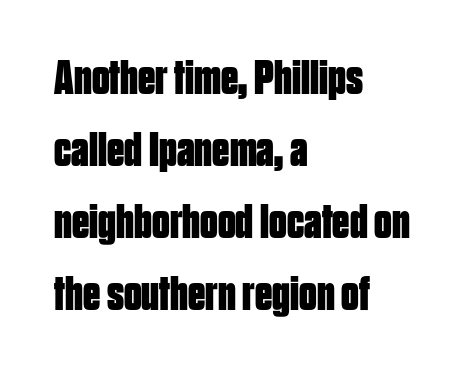
What's the leading like? Ordinary, nothing unusual. These lines were composed using upright roman letters. The face used here is proportionally spaced, like ordinary book or web type. Thick stems and heavy bowls — unmistakably bold. Does extra space separate the letters? No, they use regular spacing.
